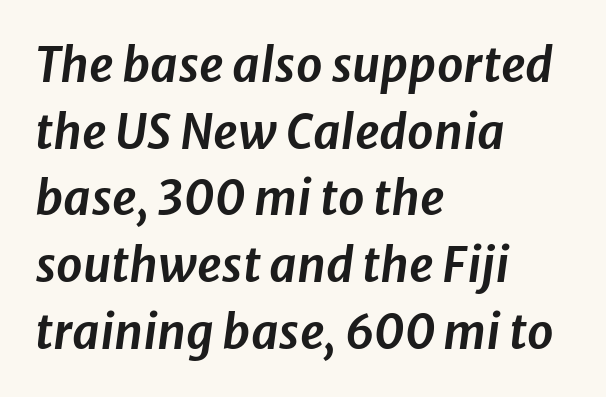
The image shows 47 px text type, italic (leaning right); set left-aligned, normal line spacing (1.42x), normal letter spacing, not underlined; low stroke contrast and a medium x-height.
